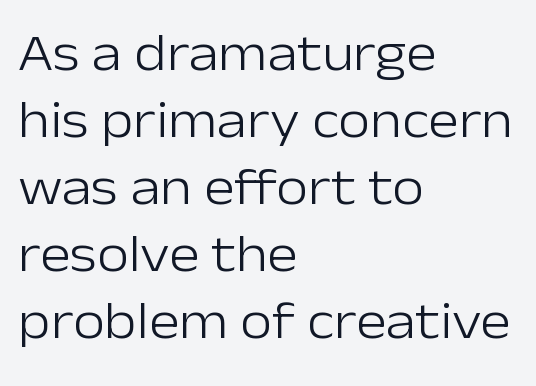
{"serif": "no", "italic": "no", "bold": "no", "weight": "light", "width": "normal", "stroke_contrast": "low", "x_height": "medium", "monospaced": "no", "underline": "no", "align": "left", "line_spacing": "normal", "line_spacing_ratio": 1.29, "letter_spacing": "normal", "letter_spacing_em": 0.0, "glyph_px": 52}
